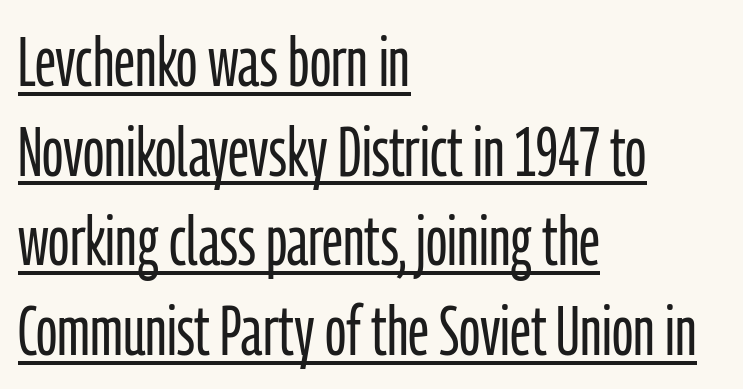
The image shows 70 px light, condensed sans-serif type, upright; set left-aligned, normal line spacing (1.28x), normal letter spacing, underlined; low stroke contrast and a medium x-height.
